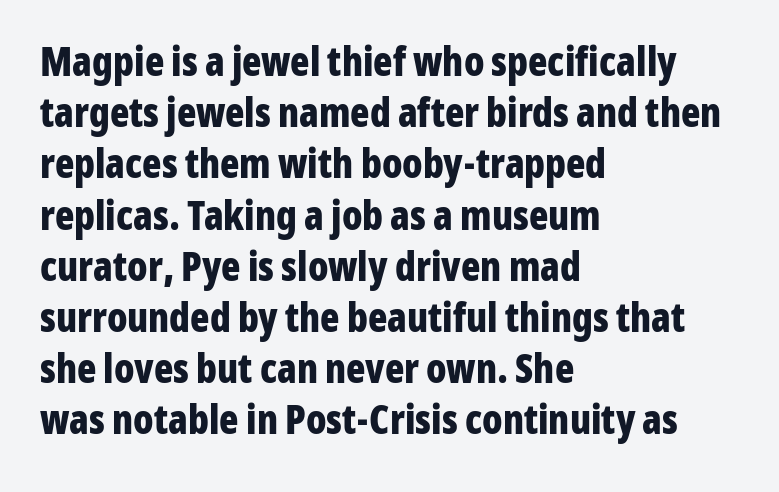
The image shows 40 px bold, condensed sans-serif type, upright; set left-aligned, normal line spacing (1.28x), normal letter spacing, not underlined; low stroke contrast and a medium x-height.
